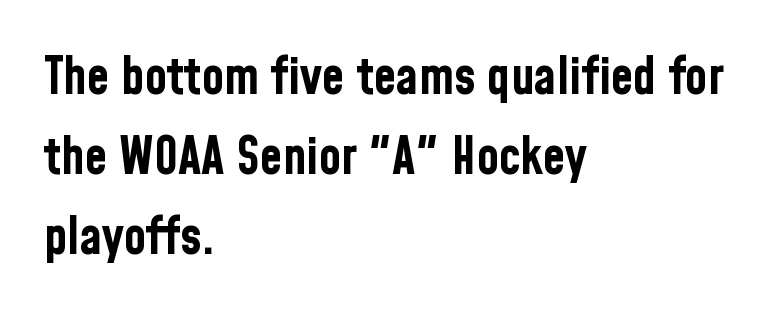
Letter spacing: default. The face used here has the dense, thick strokes of a bold. The letters carry no serifs — their stems end cleanly without finishing strokes. The typesetter chose a ragged-right arrangement here. Evenly set lines give the paragraph a standard silhouette. Rule under the text: the space is simply empty.
